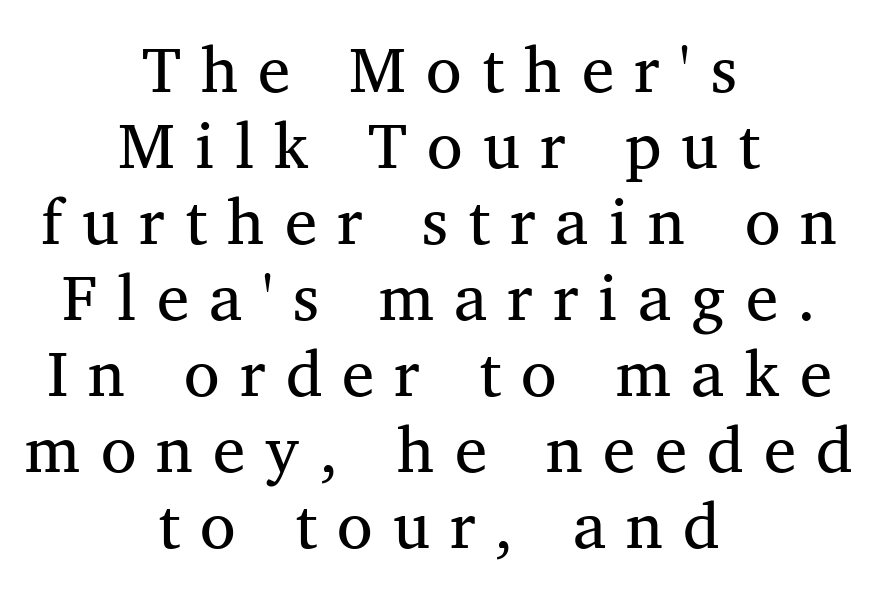
Descenders hang freely into open space. The glyphs in this specimen are seriffed. Reading down the block, each line starts at a different indent, mirrored at its end. Is this a fixed-width face? No — the glyphs have proportional, varying widths. The face used here is rendered with a markedly widened letterfit.
